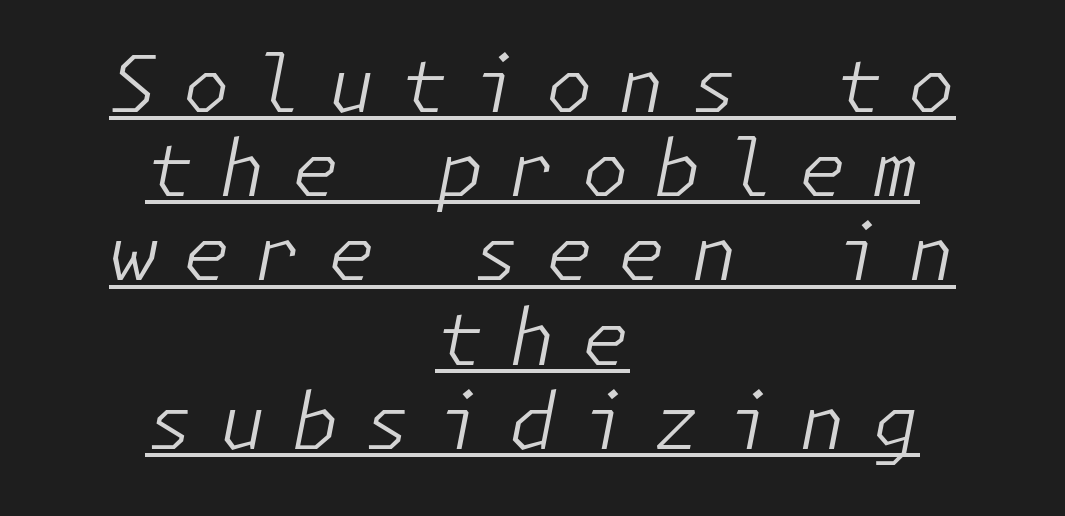
Q: Is the text bold? A: No.
Q: Is the text italic (slanted)? A: Yes, it leans right by about 11 degrees.
Q: Is the text underlined? A: Yes.
Q: How is the paragraph aligned? A: Centered.
Q: Is the spacing between letters normal or unusually wide? A: Unusually wide.
Q: Is the spacing between lines tight, normal or loose? A: Tight.
Q: Width (condensed, normal, or wide)? A: Normal.
Q: Stroke contrast? A: Low.
Q: x-height? A: Medium.
